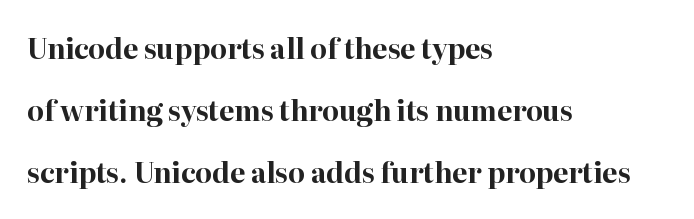
The image shows 27 px bold type, upright; set left-aligned, loose line spacing (2.29x), normal letter spacing, not underlined.
